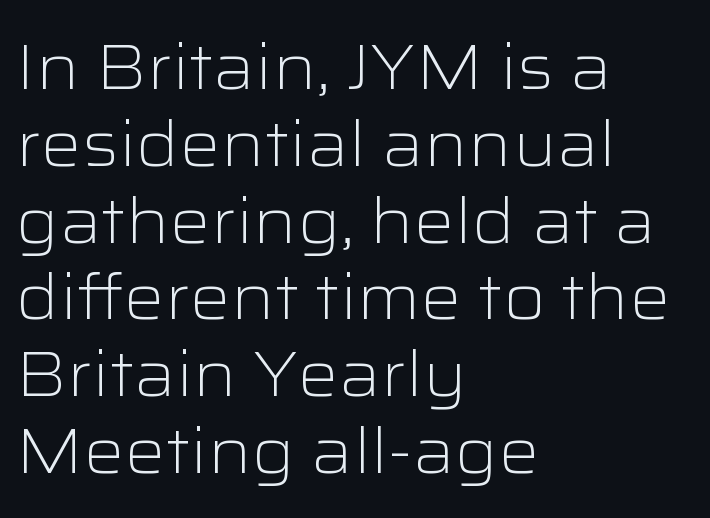
The setting favours the left margin, as ordinary paragraphs usually do. Type without underlining. Font category for this specimen: sans-serif. Every character sits straight up, as roman type does.
